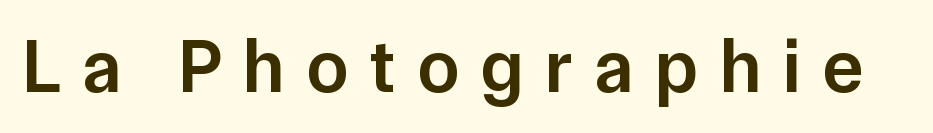
No feet cap the strokes, marking this as sans-serif type. The letters advance in unequal steps, a hallmark of proportional type. Letters rest on an invisible, unmarked baseline. In terms of letterspacing, this is a distinctly airy, spread setting. This is roman type, the default non-slanted kind. Moderately thickened strokes mark this as semibold type.
